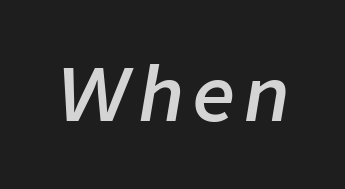
Looks like regular typesetting: each glyph gets only the width it needs. The space beneath each line is pristine and unruled. An italicized treatment has been applied to the whole sample. The passage shown is semibold, sitting just below true bold.
